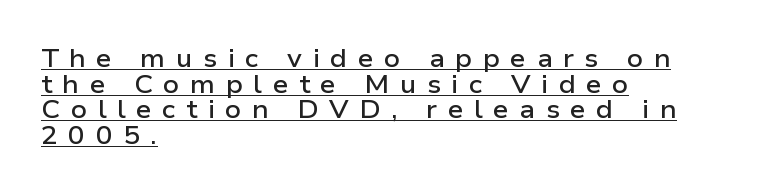
The image shows 25 px text type, upright; set left-aligned, tight line spacing (1.03x), unusually wide letter spacing (+0.42 em), underlined.
